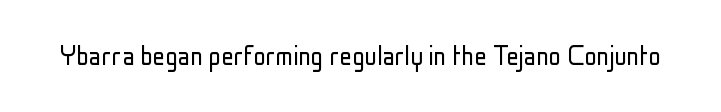
The image shows 31 px light, condensed sans-serif type, upright; set normal letter spacing, not underlined; low stroke contrast and a medium x-height.
